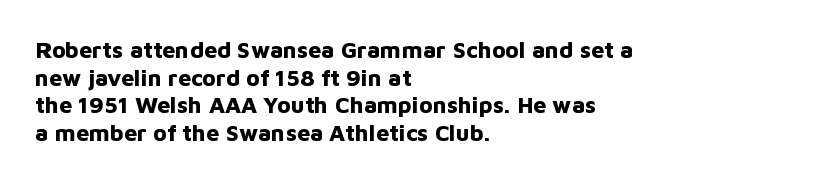
{"italic": "no", "bold": "yes", "underline": "no", "align": "left", "line_spacing_ratio": 1.2, "letter_spacing": "normal", "letter_spacing_em": 0.0, "glyph_px": 23}
